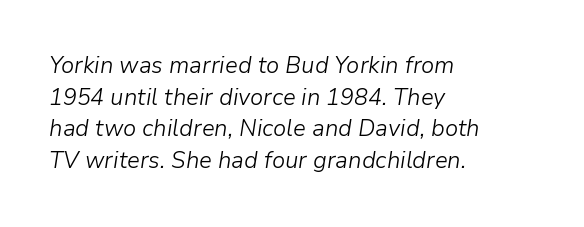
Q: Is the text bold? A: No.
Q: Is the text italic (slanted)? A: Yes, it leans right by about 9 degrees.
Q: Is the text underlined? A: No.
Q: How is the paragraph aligned? A: Left-aligned.
Q: Is the spacing between letters normal or unusually wide? A: Normal.
Q: Is the spacing between lines tight, normal or loose? A: Normal.
